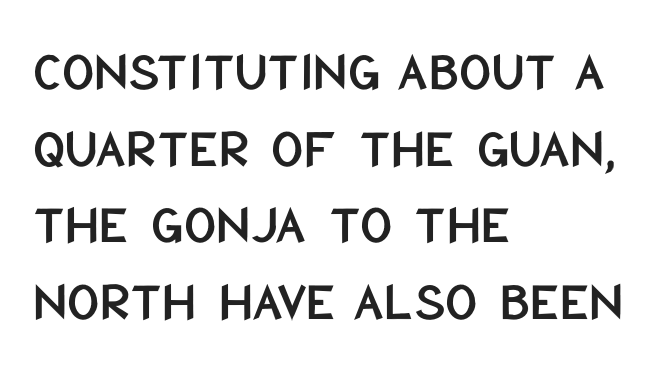
{"serif": "no", "italic": "no", "width": "condensed", "stroke_contrast": "low", "x_height": "large", "monospaced": "no", "underline": "no", "align": "left", "line_spacing": "normal", "line_spacing_ratio": 1.37, "letter_spacing": "normal", "letter_spacing_em": 0.0, "glyph_px": 56}
